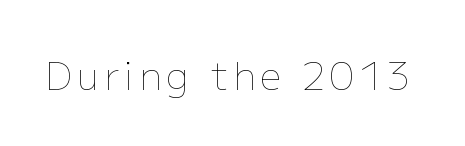
{"italic": "no", "bold": "no", "weight": "thin", "width": "normal", "stroke_contrast": "low", "x_height": "medium", "monospaced": "no", "underline": "no", "glyph_px": 38}
